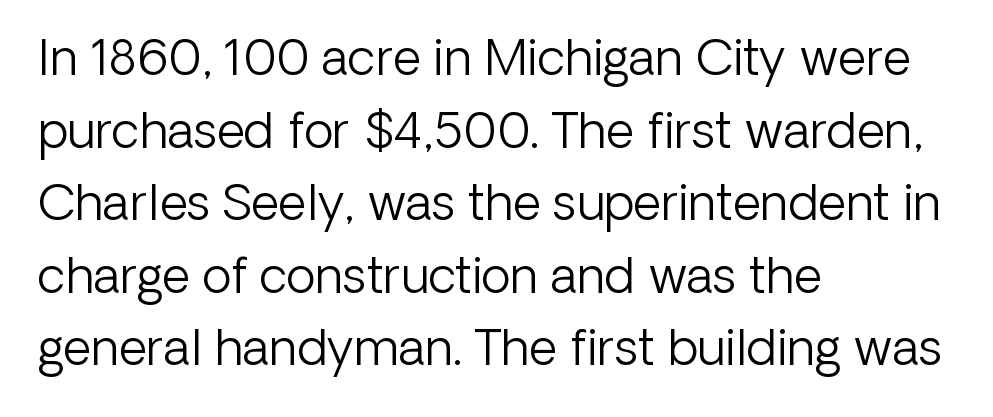
{"serif": "no", "italic": "no", "bold": "no", "weight": "light", "width": "normal", "stroke_contrast": "low", "x_height": "medium", "monospaced": "no", "underline": "no", "align": "left", "line_spacing": "normal", "line_spacing_ratio": 1.48, "letter_spacing": "normal", "letter_spacing_em": 0.0, "glyph_px": 49}
